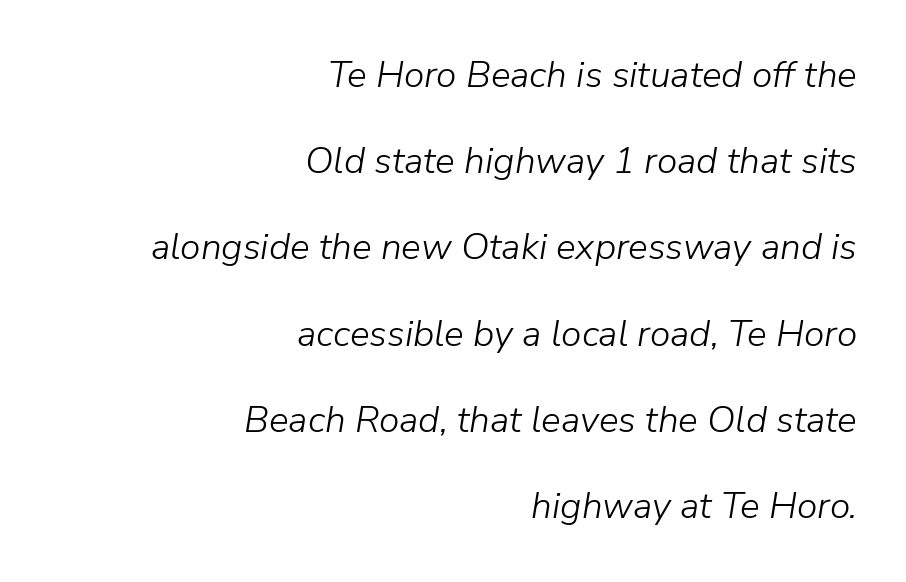
The image shows 37 px light type, italic (leaning right); set right-aligned, loose line spacing (2.33x), normal letter spacing, not underlined; low stroke contrast and a medium x-height.
